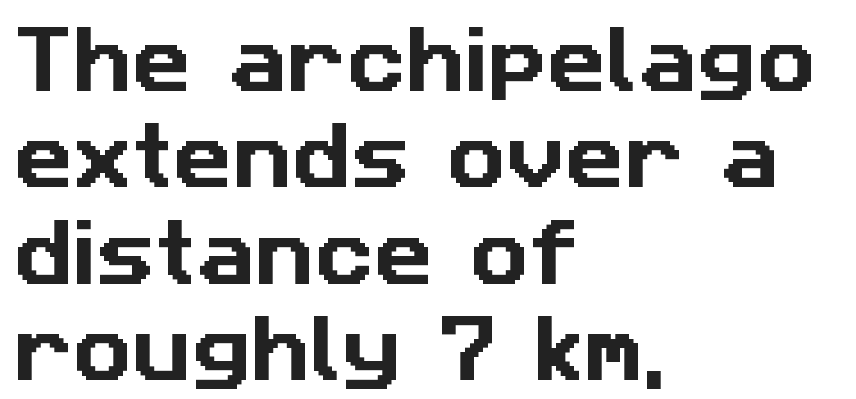
{"serif": "no", "width": "normal", "stroke_contrast": "low", "x_height": "medium", "monospaced": "no", "underline": "no", "align": "left", "line_spacing": "normal", "line_spacing_ratio": 1.32, "letter_spacing": "normal", "letter_spacing_em": 0.0, "glyph_px": 73}
